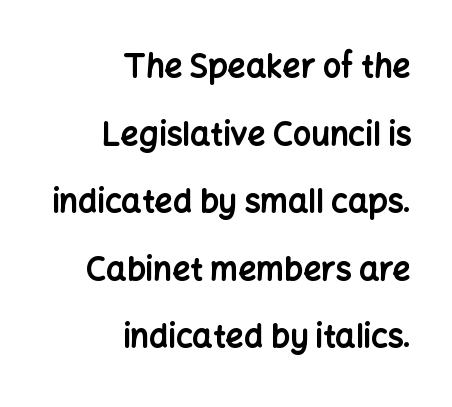
Q: Is the text bold? A: Yes.
Q: Is the text italic (slanted)? A: No, it is upright.
Q: Is the typeface a serif or a sans-serif typeface? A: Sans-serif.
Q: Is the text underlined? A: No.
Q: How is the paragraph aligned? A: Right-aligned.
Q: Is the spacing between letters normal or unusually wide? A: Normal.
Q: Is the spacing between lines tight, normal or loose? A: Loose.
Q: Width (condensed, normal, or wide)? A: Normal.
Q: Stroke contrast? A: Low.
Q: x-height? A: Medium.
Q: Monospaced? A: No.
